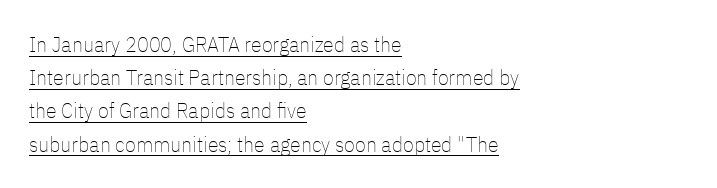
Q: Is the text bold? A: No.
Q: Is the text italic (slanted)? A: No, it is upright.
Q: Is the text underlined? A: Yes.
Q: How is the paragraph aligned? A: Left-aligned.
Q: Is the spacing between letters normal or unusually wide? A: Normal.
Q: Is the spacing between lines tight, normal or loose? A: Normal.
